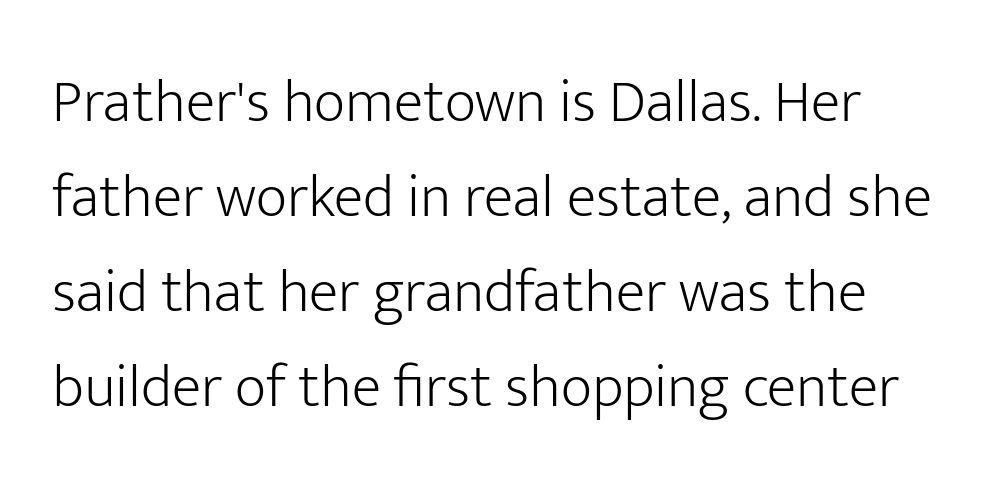
Q: Is the text bold? A: No.
Q: Is the text italic (slanted)? A: No, it is upright.
Q: Is the typeface a serif or a sans-serif typeface? A: Sans-serif.
Q: Is the text underlined? A: No.
Q: Is the spacing between letters normal or unusually wide? A: Normal.
Q: Is the spacing between lines tight, normal or loose? A: Normal.
Q: Width (condensed, normal, or wide)? A: Normal.
Q: Stroke contrast? A: Low.
Q: x-height? A: Medium.
Q: Monospaced? A: No.
